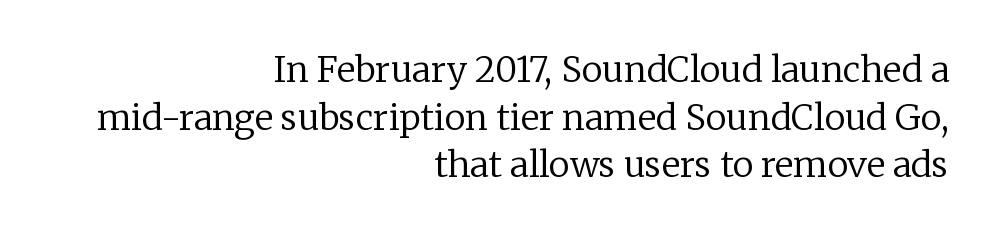
The characters display serif detailing at their extremities. Posture: upright roman. Every row of glyphs terminates at an identical x-position on the right. Spacing verdict: proportional, widths tailored to each character. The gaps between neighbouring characters are ordinary and unremarkable. Descender tails drop into unmarked territory.
